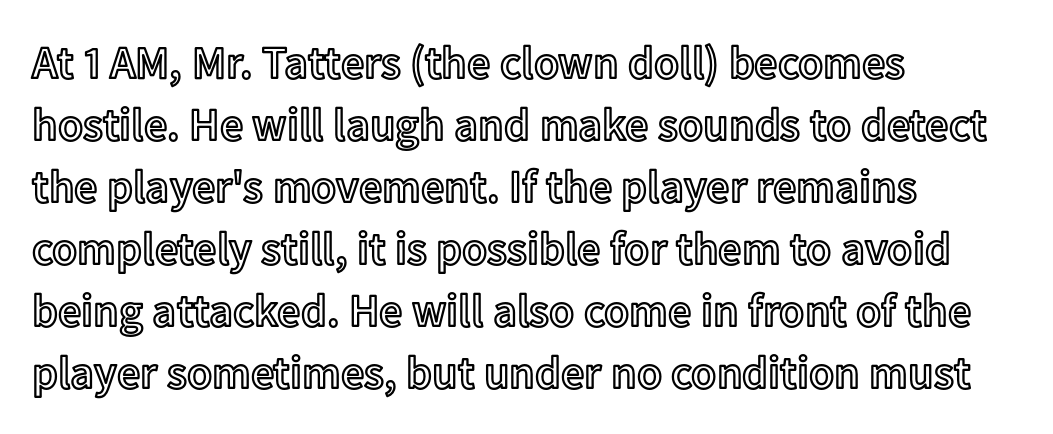
{"italic": "no", "width": "normal", "x_height": "medium", "monospaced": "no", "underline": "no", "align": "left", "line_spacing": "normal", "line_spacing_ratio": 1.35, "letter_spacing": "normal", "letter_spacing_em": 0.0, "glyph_px": 46}
